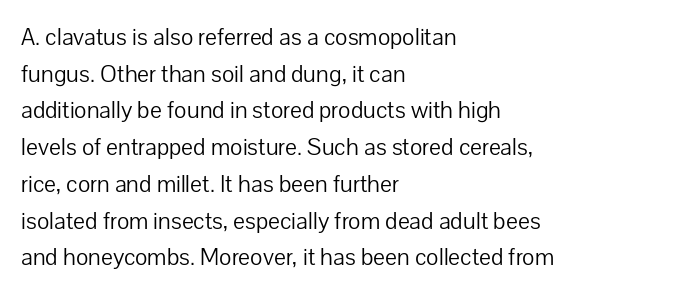
Q: Is the text bold? A: No.
Q: Is the text italic (slanted)? A: No, it is upright.
Q: Is the text underlined? A: No.
Q: How is the paragraph aligned? A: Left-aligned.
Q: Is the spacing between letters normal or unusually wide? A: Normal.
Q: Is the spacing between lines tight, normal or loose? A: Normal.
